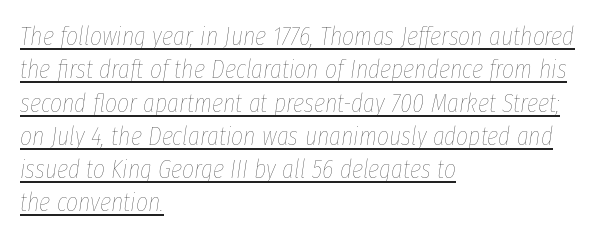
The image shows 26 px text type, italic (leaning right); set left-aligned, normal line spacing (1.28x), normal letter spacing, underlined.
